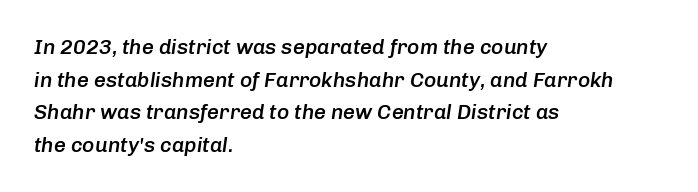
Underline: absent. Look at the stroke-to-counter ratio: somewhat heavy, a semibold. The face used here has a pronounced slope to its letters. The gaps between neighbouring characters are ordinary and unremarkable.
